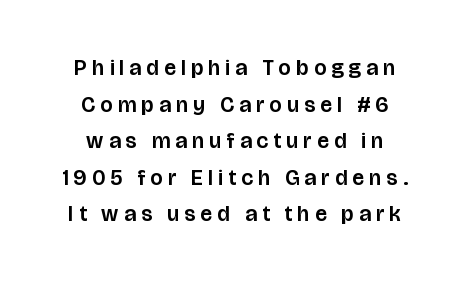
Q: Is the text italic (slanted)? A: No, it is upright.
Q: Is the text underlined? A: No.
Q: Is the spacing between letters normal or unusually wide? A: Unusually wide.
Q: Is the spacing between lines tight, normal or loose? A: Normal.
